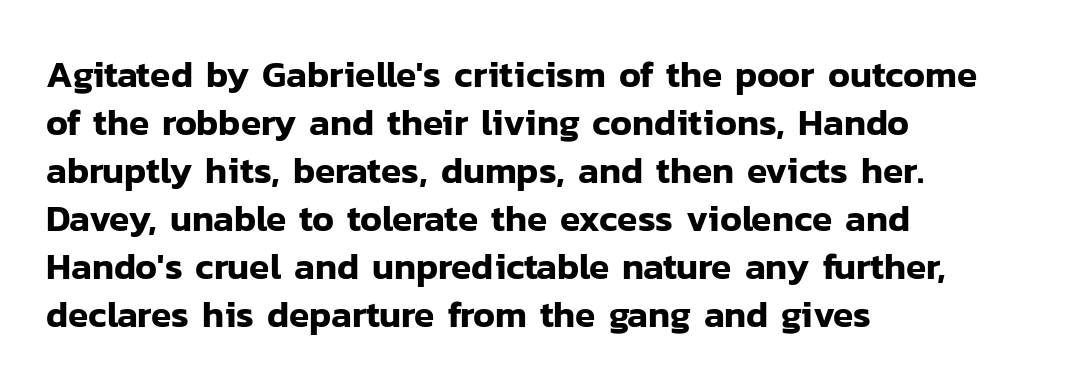
Q: Is the text italic (slanted)? A: No, it is upright.
Q: Is the typeface a serif or a sans-serif typeface? A: Sans-serif.
Q: Is the text underlined? A: No.
Q: How is the paragraph aligned? A: Left-aligned.
Q: Is the spacing between letters normal or unusually wide? A: Normal.
Q: Is the spacing between lines tight, normal or loose? A: Normal.
Q: Width (condensed, normal, or wide)? A: Normal.
Q: Stroke contrast? A: Low.
Q: x-height? A: Medium.
Q: Monospaced? A: No.
